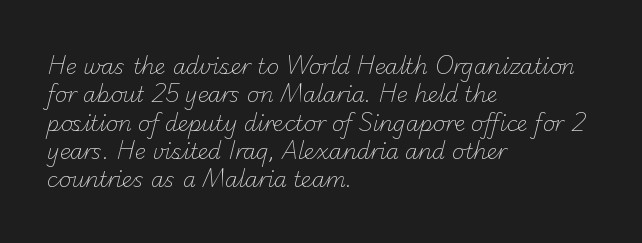
The specimen omits any rule beneath the text block's lines. The setting favours the left margin, as ordinary paragraphs usually do. How are the letters spaced? Ordinarily, with no added tracking. The passage shown stacks its lines at a standard gap.
